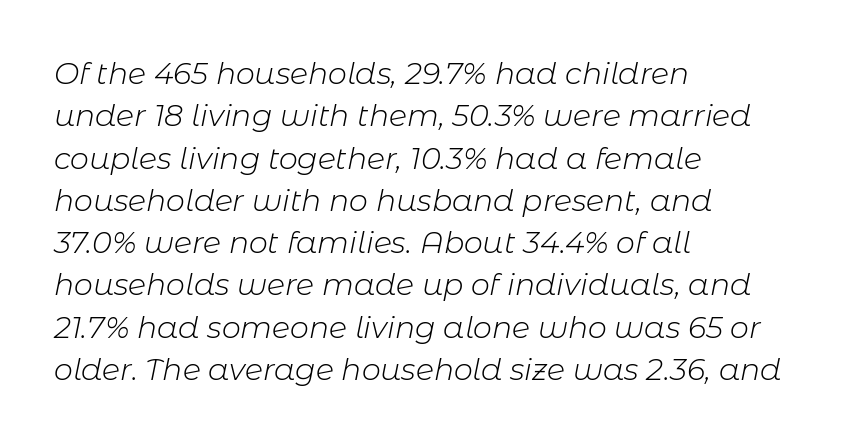
The image shows 30 px light type, italic (leaning right); set left-aligned, normal line spacing (1.41x), normal letter spacing, not underlined; low stroke contrast and a medium x-height.
